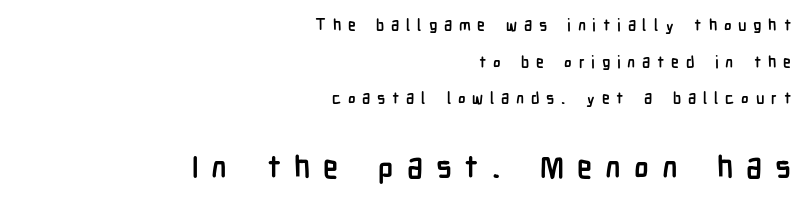
Strong, thick strokes mark this as bold type. Notice the wide empty band between every row — that's loose leading. Posture: upright roman. The tracking jumps out immediately: characters are airy and widely separated. Underlining? Definitely not there. Proportional: the letters do not fall into vertical columns.
